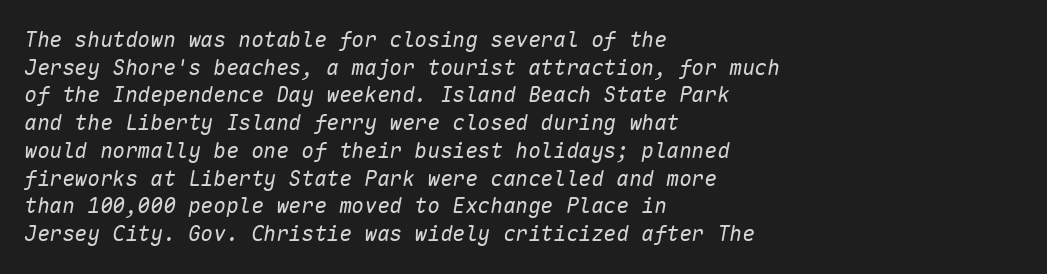
The image shows 21 px text type, italic (leaning right); set left-aligned, normal line spacing (1.32x), normal letter spacing, not underlined.
